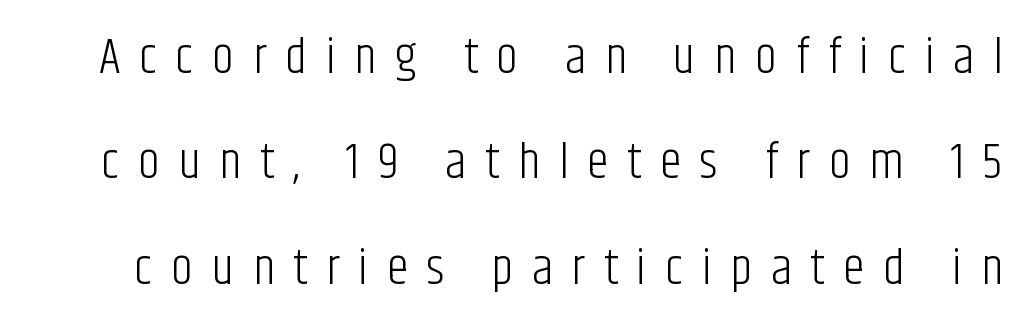
Q: Is the text bold? A: No.
Q: Is the text italic (slanted)? A: No, it is upright.
Q: Is the typeface a serif or a sans-serif typeface? A: Sans-serif.
Q: Is the text underlined? A: No.
Q: Is the spacing between letters normal or unusually wide? A: Unusually wide.
Q: Is the spacing between lines tight, normal or loose? A: Loose.
Q: Width (condensed, normal, or wide)? A: Condensed.
Q: Stroke contrast? A: Low.
Q: x-height? A: Large.
Q: Monospaced? A: No.
